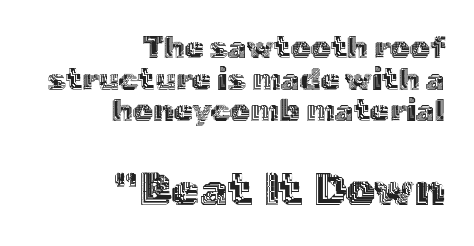
The leading is snug, giving the passage a crowded texture. Only glyphs here, with clear space below each row. Caption: standard tracking, unaltered. Small over large — that's the arrangement of the two blocks here.
